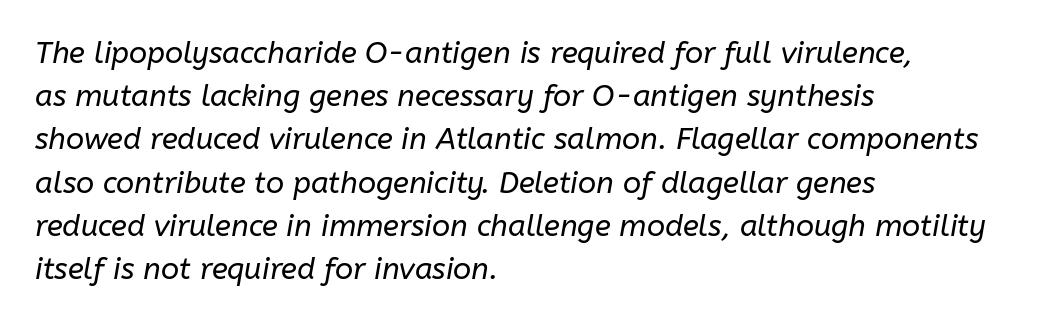
The image shows 30 px regular-weight type, italic (leaning right); set left-aligned, normal line spacing (1.44x), normal letter spacing, not underlined; low stroke contrast and a medium x-height.
